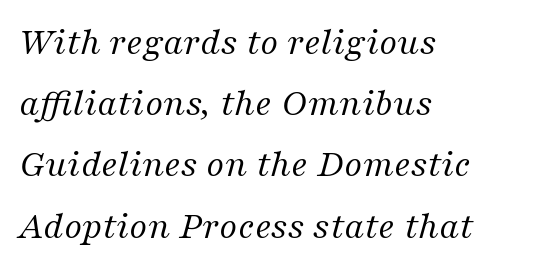
Q: Is the text bold? A: No.
Q: Is the text italic (slanted)? A: Yes, it leans right by about 16 degrees.
Q: Is the typeface a serif or a sans-serif typeface? A: Serif.
Q: Is the text underlined? A: No.
Q: How is the paragraph aligned? A: Left-aligned.
Q: Is the spacing between letters normal or unusually wide? A: Normal.
Q: Is the spacing between lines tight, normal or loose? A: Normal.
Q: Width (condensed, normal, or wide)? A: Normal.
Q: Stroke contrast? A: Medium.
Q: x-height? A: Medium.
Q: Monospaced? A: No.
